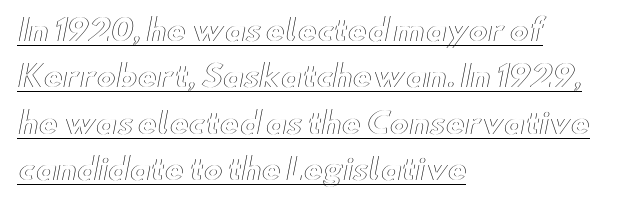
All the whitespace from short lines collects on the right. This sample keeps an unexceptional amount of space between lines. What decoration does the sample have? An underline. Proportional: the letters do not fall into vertical columns.
